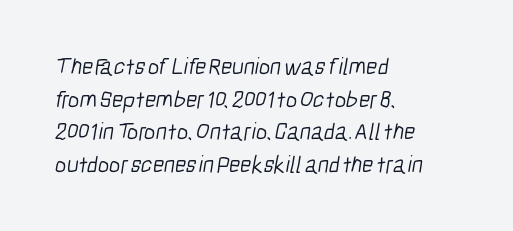
The image shows 24 px text type; set left-aligned, normal line spacing (1.36x), normal letter spacing, not underlined.
